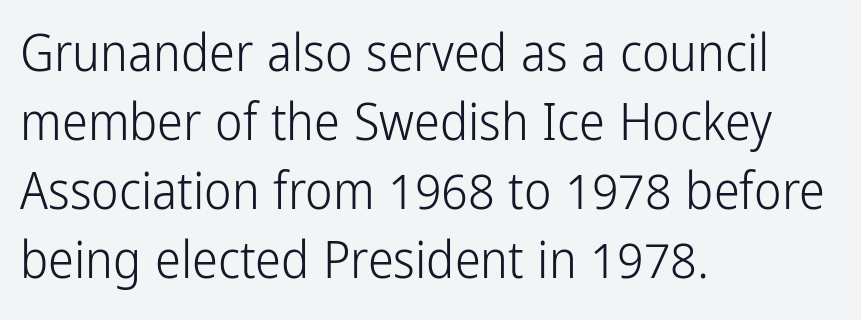
The strokes carry an ordinary text weight at most. Descenders hang freely into open space. The lines are quadded left. These lines are composed in type without serifs.
